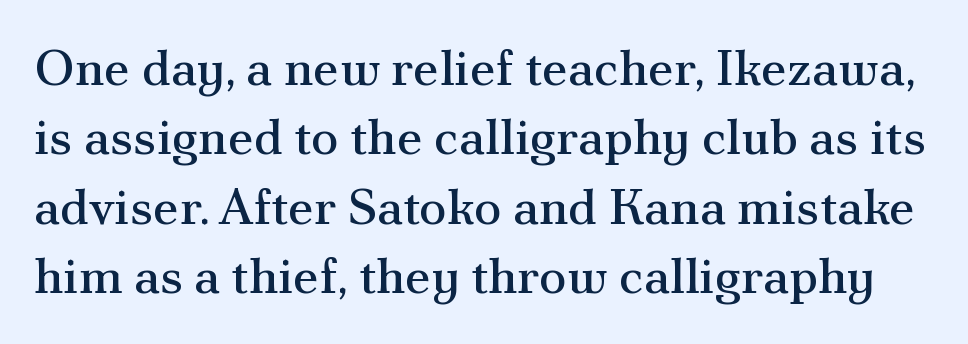
The image shows 51 px regular-weight serif type, upright; set normal line spacing (1.36x), normal letter spacing, not underlined; medium stroke contrast and a small x-height.
